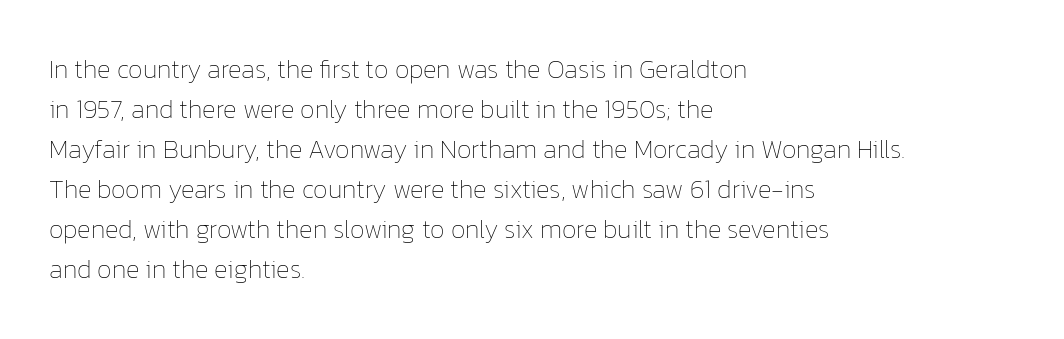
{"italic": "no", "bold": "no", "underline": "no", "align": "left", "line_spacing": "normal", "line_spacing_ratio": 1.54, "letter_spacing": "normal", "letter_spacing_em": 0.0, "glyph_px": 26}
